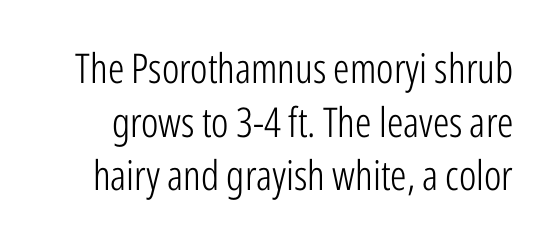
{"serif": "no", "italic": "no", "bold": "no", "weight": "light", "width": "condensed", "stroke_contrast": "low", "x_height": "medium", "monospaced": "no", "underline": "no", "line_spacing": "normal", "line_spacing_ratio": 1.31, "letter_spacing": "normal", "letter_spacing_em": 0.0, "glyph_px": 41}
